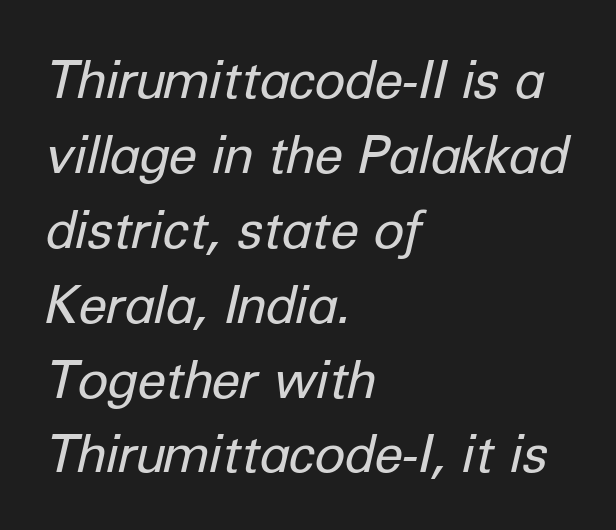
{"italic": "yes", "lean": "right", "slant_degrees": 12, "bold": "no", "weight": "regular", "width": "normal", "stroke_contrast": "low", "x_height": "medium", "monospaced": "no", "underline": "no", "align": "left", "line_spacing": "normal", "line_spacing_ratio": 1.44, "letter_spacing": "normal", "letter_spacing_em": 0.0, "glyph_px": 52}
